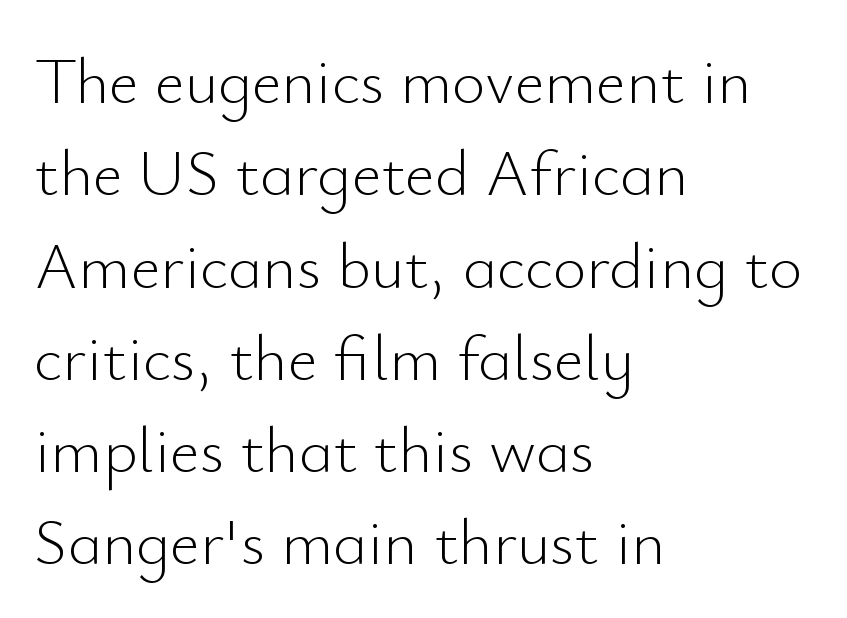
Q: Is the text bold? A: No.
Q: Is the text italic (slanted)? A: No, it is upright.
Q: Is the typeface a serif or a sans-serif typeface? A: Sans-serif.
Q: Is the text underlined? A: No.
Q: How is the paragraph aligned? A: Left-aligned.
Q: Is the spacing between letters normal or unusually wide? A: Normal.
Q: Is the spacing between lines tight, normal or loose? A: Normal.
Q: Width (condensed, normal, or wide)? A: Normal.
Q: Stroke contrast? A: Low.
Q: x-height? A: Small.
Q: Monospaced? A: No.
